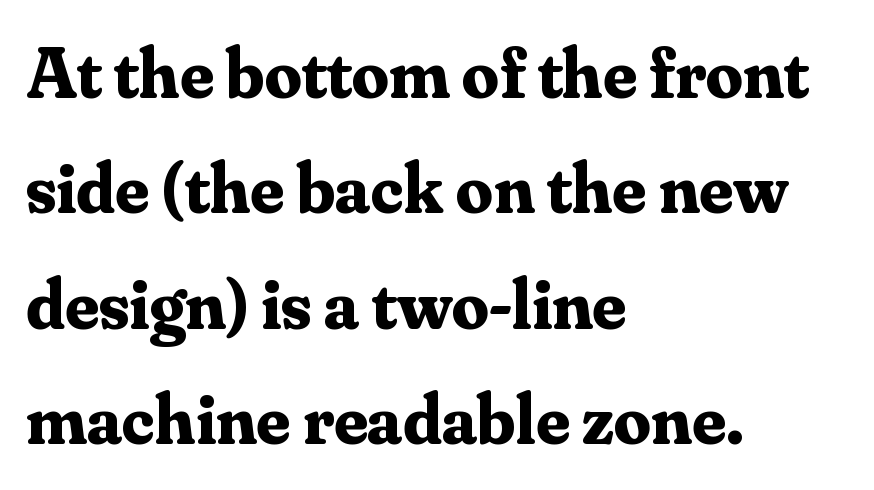
Type style note: has serifs. A dark, heavy texture on the line: the type is bold. Has an underline been added? It has not. Leading matches the norm, producing a regular column.
